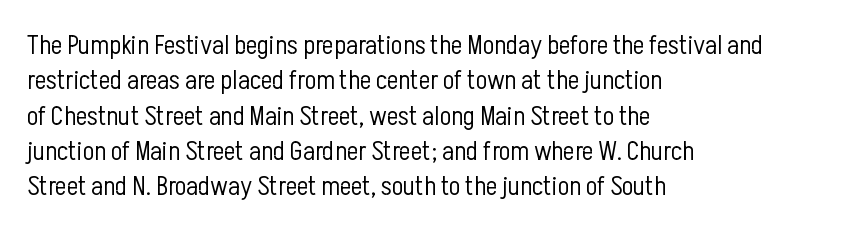
Line beginnings align vertically; line endings do not. The typography opts for an upright posture over an oblique one. Baseline-to-baseline distance is the conventional proportion of letter height. The characters are drawn with everyday or finer stroke widths. Here the glyphs are tracked normally, forming tight word shapes.
